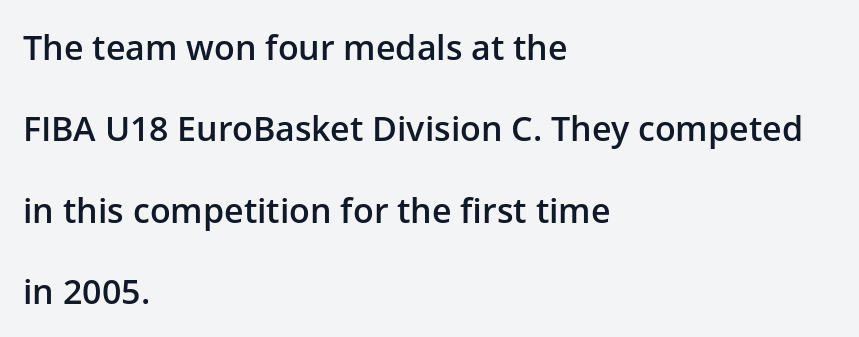
The image shows 34 px semibold sans-serif type, upright; set left-aligned, loose line spacing (2.39x), normal letter spacing, not underlined; low stroke contrast and a medium x-height.
